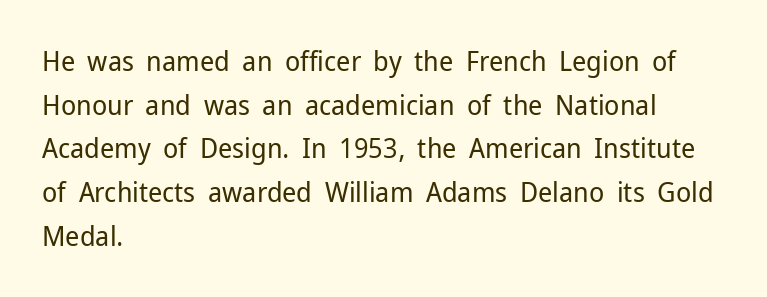
The horizontal fit of the characters is conventional and even. Is the block centered? No — it sits flush against the left margin. Do the letters lean? They stand straight. Honestly, the row spacing looks completely unremarkable. Just letters on the line, the space beneath them empty. These glyphs show unthickened strokes, regular width or finer.
